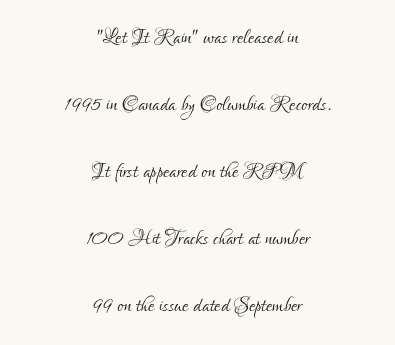
Widely set lines give the paragraph a tall, airy silhouette. The passage shown is not bold in any degree. The tracking reads as untouched default to a designer's eye. Varying glyph widths throughout — classic text-font behaviour. The rendering positions every line midway between the sides.
